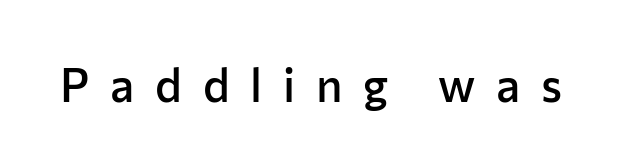
{"serif": "no", "italic": "no", "bold": "semi", "weight": "semibold", "width": "normal", "stroke_contrast": "low", "x_height": "medium", "monospaced": "no", "underline": "no", "letter_spacing": "wide", "letter_spacing_em": 0.45, "glyph_px": 46}
